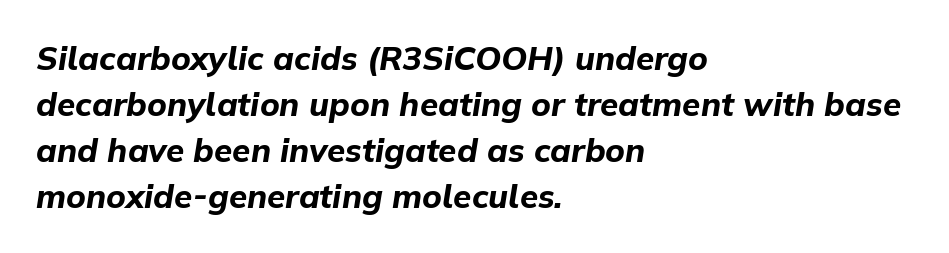
If you measured baseline to baseline, you'd find a middling distance. Underline: absent. The face used here is rendered with its standard letterfit. Each line starts at the same left margin while the right side varies.
